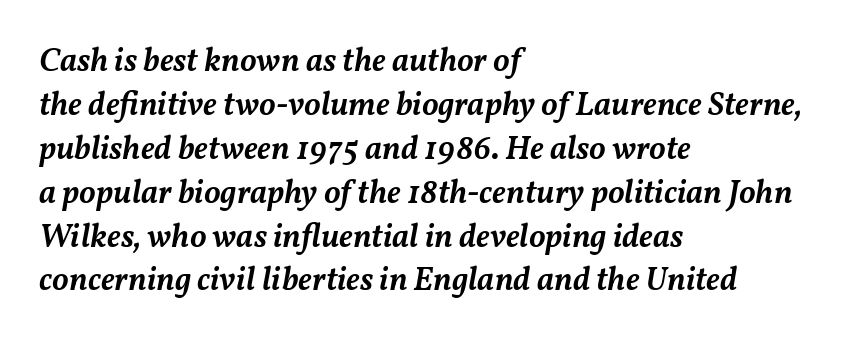
{"italic": "yes", "lean": "right", "slant_degrees": 11, "bold": "semi", "weight": "semibold", "width": "normal", "stroke_contrast": "medium", "x_height": "medium", "monospaced": "no", "underline": "no", "align": "left", "line_spacing": "normal", "line_spacing_ratio": 1.33, "letter_spacing": "normal", "letter_spacing_em": 0.0, "glyph_px": 33}
